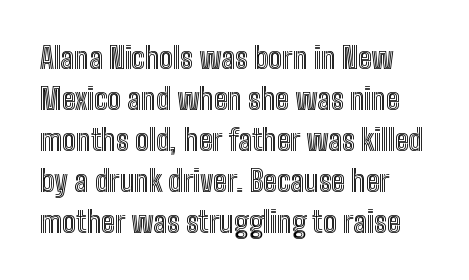
Q: Is the text italic (slanted)? A: No, it is upright.
Q: Is the text underlined? A: No.
Q: How is the paragraph aligned? A: Left-aligned.
Q: Is the spacing between letters normal or unusually wide? A: Normal.
Q: Is the spacing between lines tight, normal or loose? A: Normal.
Q: Width (condensed, normal, or wide)? A: Condensed.
Q: x-height? A: Medium.
Q: Monospaced? A: No.
